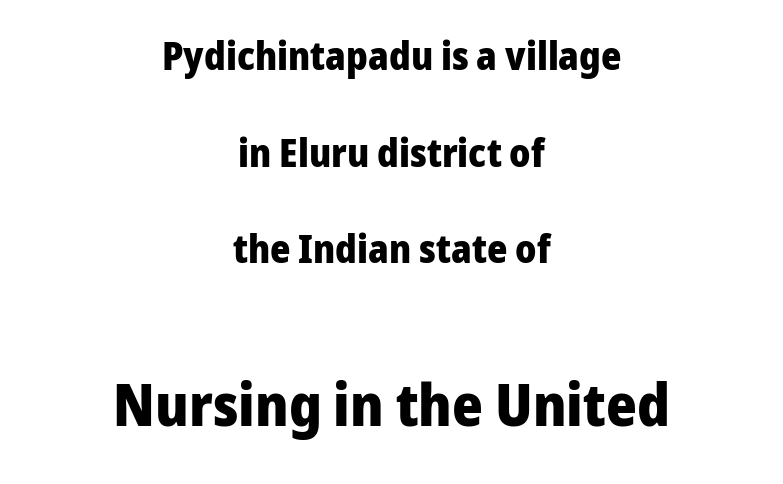
Line starts and ends both wander, symmetrically. The type sits square on the baseline with zero lean. Bare-footed words on every line. Proportional: the letters do not fall into vertical columns.
